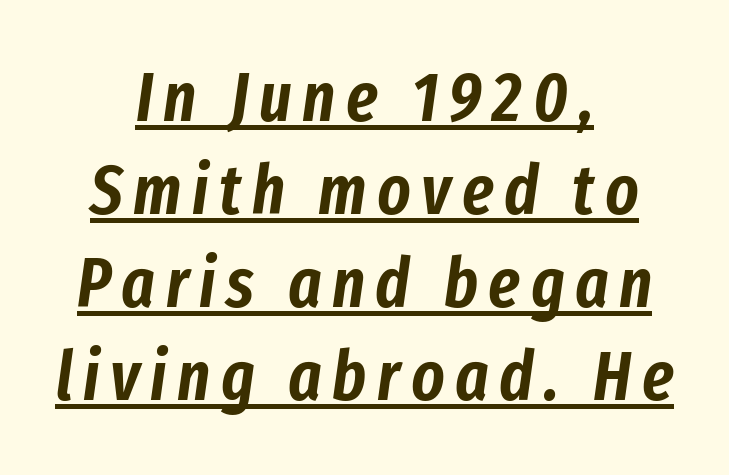
Compared with undecorated copy, this sample adds a rule below the words. The leading is moderate, giving the passage an even texture. Every row of glyphs is offset so its center matches the block's center. The face used here has a pronounced slope to its letters.
